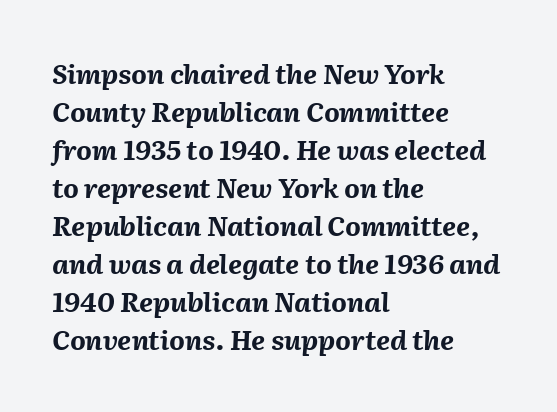
The image shows 27 px bold type, italic (leaning right); set left-aligned, normal line spacing (1.41x), normal letter spacing, not underlined.
